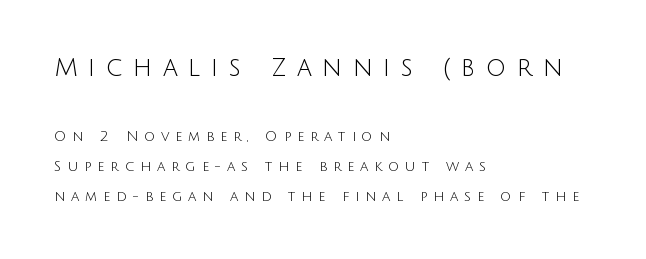
The image shows 25 px text type, upright; set left-aligned, loose line spacing (2.15x), unusually wide letter spacing (+0.42 em), not underlined; the first (top) block is 1.79x larger.
